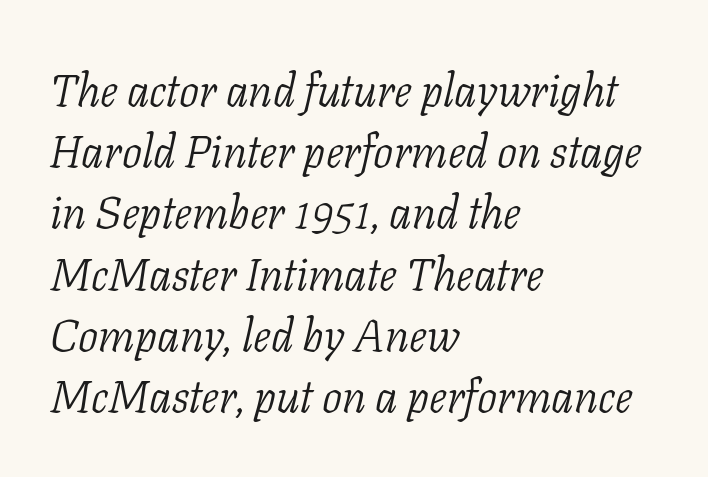
These lines stack with their left ends in a neat column. The passage shown leans; its letterforms are oblique. The glyphs in this specimen are seriffed. Observe the ordinary spacing: letters are neighbours, not strangers. The space between consecutive lines is moderate. Unbolded letterforms with no extra heft.
